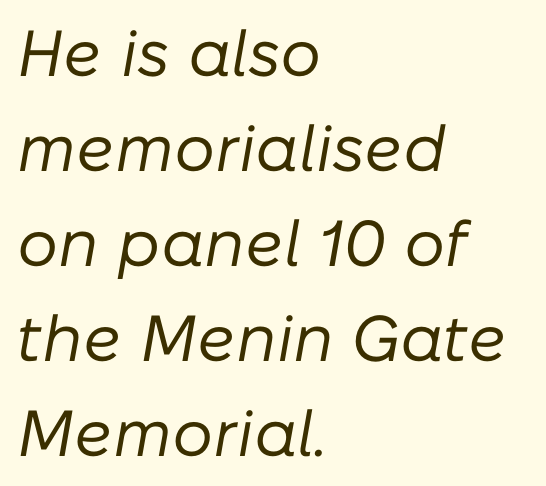
Q: Is the text bold? A: No.
Q: Is the text italic (slanted)? A: Yes, it leans right by about 10 degrees.
Q: Is the text underlined? A: No.
Q: How is the paragraph aligned? A: Left-aligned.
Q: Is the spacing between letters normal or unusually wide? A: Normal.
Q: Is the spacing between lines tight, normal or loose? A: Normal.
Q: Width (condensed, normal, or wide)? A: Normal.
Q: Stroke contrast? A: Low.
Q: x-height? A: Medium.
Q: Monospaced? A: No.
